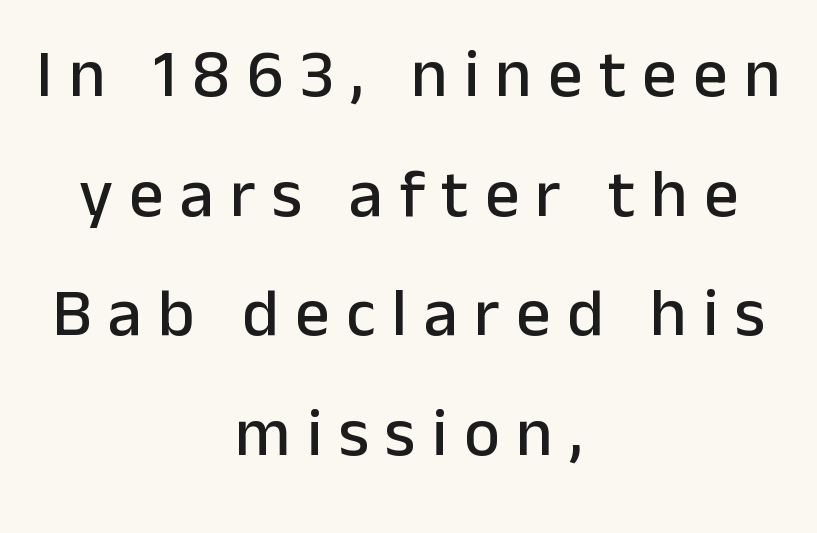
{"serif": "no", "italic": "no", "width": "normal", "stroke_contrast": "low", "x_height": "medium", "monospaced": "no", "underline": "no", "align": "center", "line_spacing_ratio": 1.76, "letter_spacing": "wide", "letter_spacing_em": 0.24, "glyph_px": 68}
